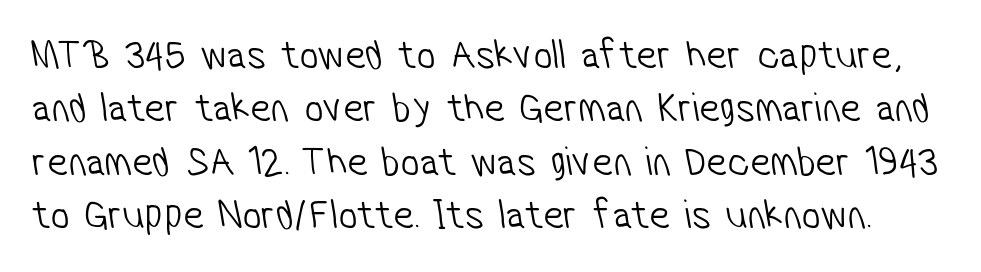
{"serif": "no", "bold": "no", "weight": "light", "width": "condensed", "stroke_contrast": "low", "x_height": "medium", "monospaced": "no", "underline": "no", "line_spacing": "normal", "line_spacing_ratio": 1.27, "letter_spacing": "normal", "letter_spacing_em": 0.0, "glyph_px": 42}
